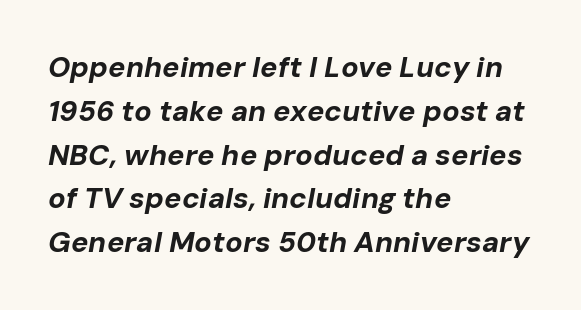
The image shows 29 px bold type, italic (leaning right); set left-aligned, normal line spacing (1.51x), normal letter spacing, not underlined; low stroke contrast and a medium x-height.
